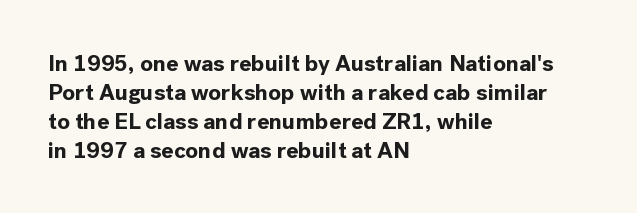
{"italic": "no", "bold": "yes", "underline": "no", "align": "left", "line_spacing": "normal", "line_spacing_ratio": 1.26, "letter_spacing": "normal", "letter_spacing_em": 0.0, "glyph_px": 23}
